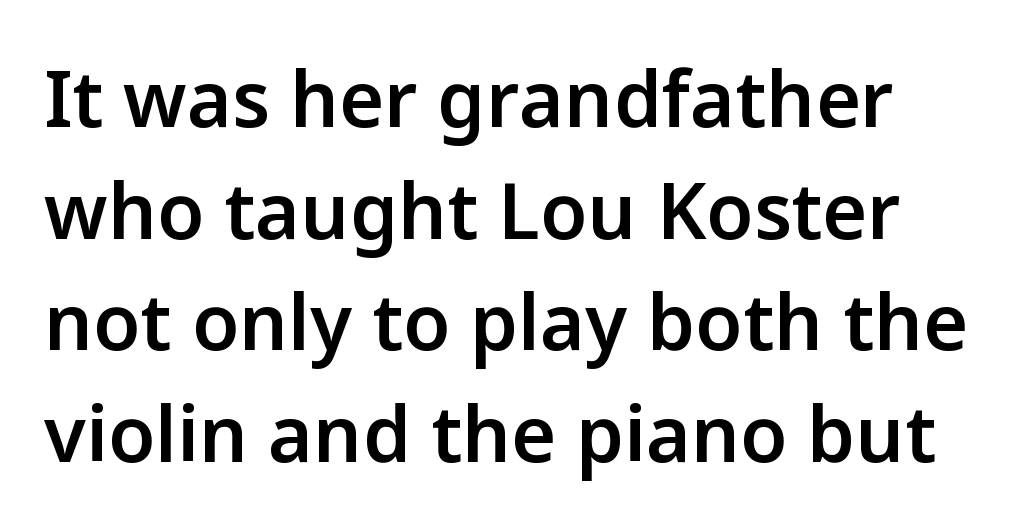
Looks like regular typesetting: each glyph gets only the width it needs. Descenders are the only things crossing below the line. Semibold letterforms, between regular and bold. There is no visible air inserted between adjacent glyphs. The font family rendered here belongs to the sans-serif group. The specimen reads as upright at a glance.
